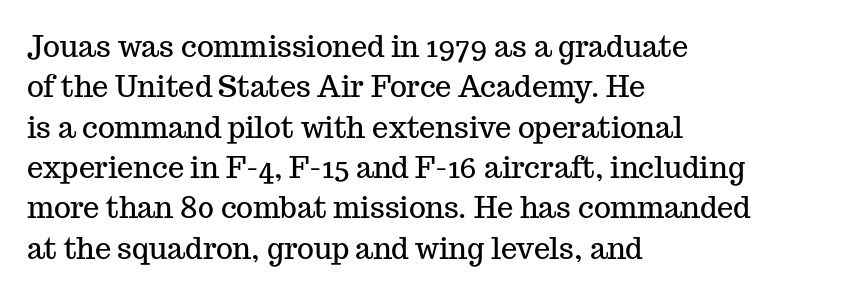
Posture: vertical. Unlike a clean sans, this face finishes its strokes with serifs. A typesetter would call this proportional, since set widths differ per character. A normal amount of white space separates one row of letters from the next. The compositor pushed each line to the left boundary.
